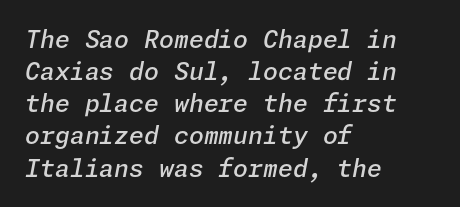
{"italic": "yes", "lean": "right", "slant_degrees": 11, "bold": "semi", "underline": "no", "align": "left", "line_spacing": "normal", "line_spacing_ratio": 1.34, "letter_spacing": "normal", "letter_spacing_em": 0.0, "glyph_px": 24}
